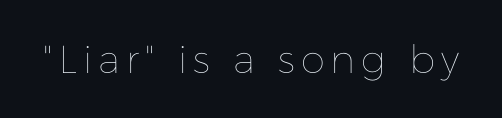
{"italic": "no", "bold": "no", "weight": "thin", "width": "normal", "stroke_contrast": "low", "x_height": "medium", "monospaced": "no", "underline": "no", "glyph_px": 39}
